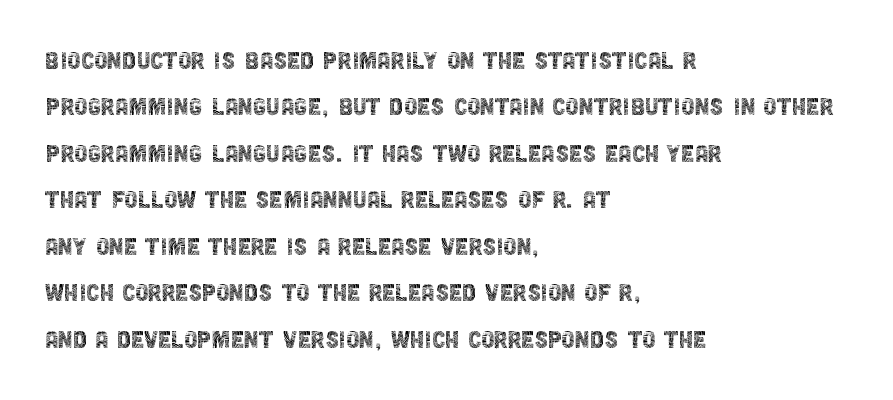
In CSS terms this would be text-align: left. The strip under each line holds only bare page. One glance says typical: line gaps are just what's usual. Posture: vertical. Unbolded letterforms with no extra heft. Serifs: no, the terminals of the letterforms are clean.
